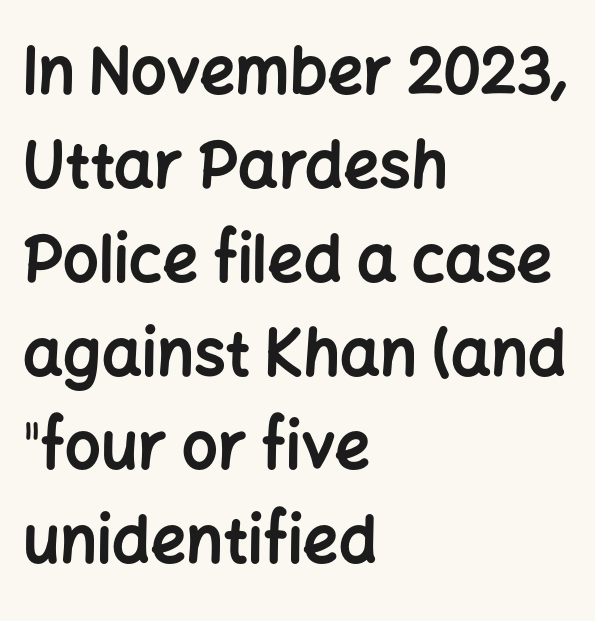
Q: Is the text bold? A: Yes.
Q: Is the text italic (slanted)? A: No, it is upright.
Q: Is the typeface a serif or a sans-serif typeface? A: Sans-serif.
Q: Is the text underlined? A: No.
Q: How is the paragraph aligned? A: Left-aligned.
Q: Is the spacing between letters normal or unusually wide? A: Normal.
Q: Is the spacing between lines tight, normal or loose? A: Normal.
Q: Width (condensed, normal, or wide)? A: Normal.
Q: Stroke contrast? A: Low.
Q: x-height? A: Medium.
Q: Monospaced? A: No.
